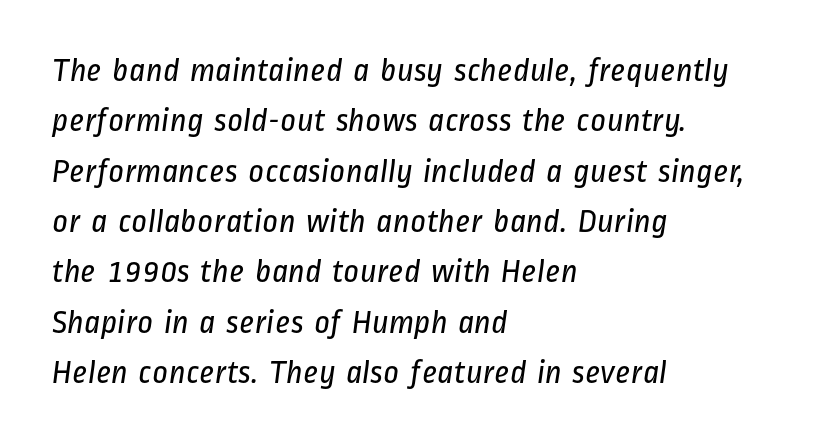
{"serif": "no", "bold": "no", "weight": "regular", "width": "condensed", "stroke_contrast": "low", "x_height": "medium", "monospaced": "no", "underline": "no", "align": "left", "line_spacing": "normal", "line_spacing_ratio": 1.48, "letter_spacing": "normal", "letter_spacing_em": 0.0, "glyph_px": 34}
